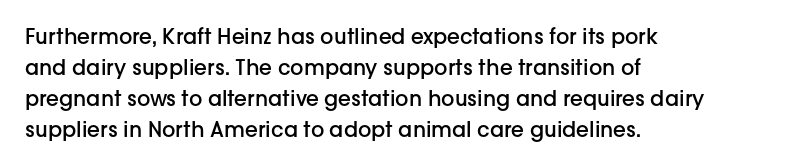
The image shows 21 px text type, upright; set left-aligned, normal line spacing (1.48x), normal letter spacing, not underlined.
